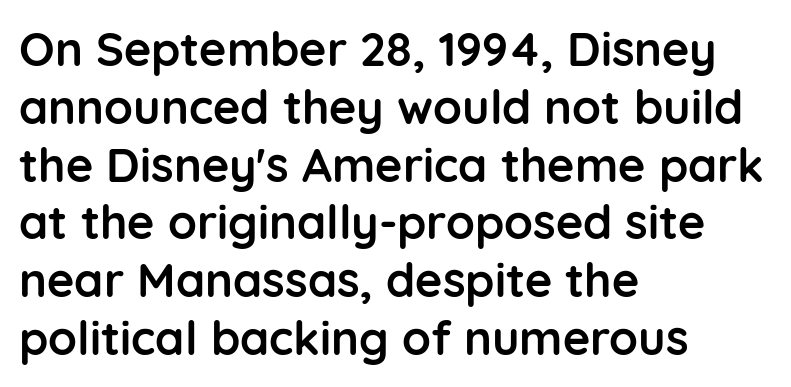
You could not count columns in this text — the font is proportionally spaced. A typesetter would label this face a sans. This is roman type, the default non-slanted kind. Typeset ragged right — the left edge is the straight one. Students, this is bold: see how much ink each stroke carries.
